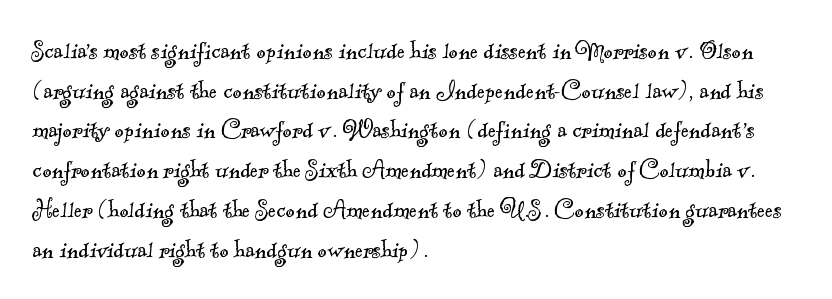
Letterform terminals end in serifs throughout the passage. If you drew a ruler down the left edge, every line would touch it. Each word holds together tightly as a unit, with standard inter-letter gaps. A clean baseline with only descenders dipping below it.
